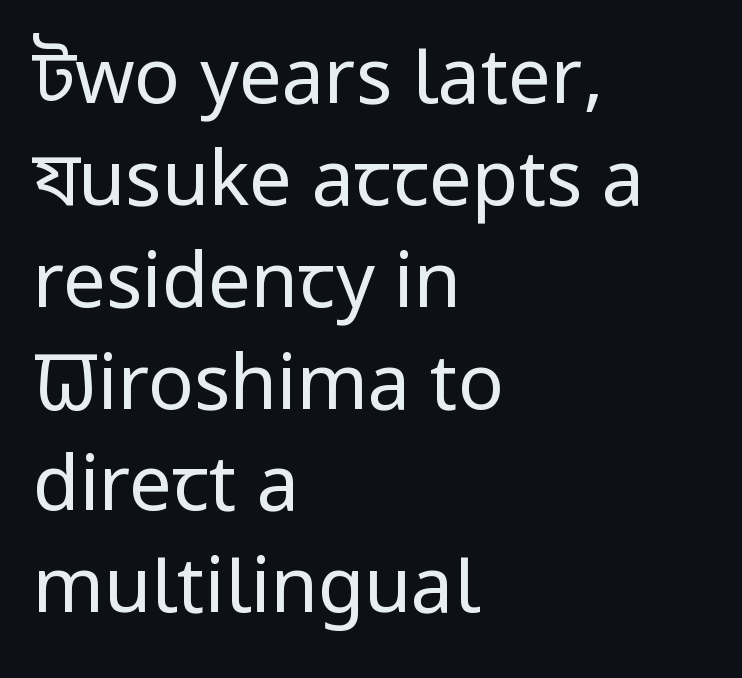
The image shows 76 px regular-weight, condensed sans-serif type, upright; set left-aligned, normal line spacing (1.34x), normal letter spacing, not underlined; low stroke contrast and a large x-height.
